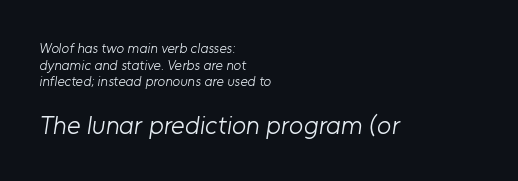
The image shows 26 px text type; set left-aligned, line spacing 1.18x, normal letter spacing, not underlined; the second (bottom) block is 1.86x larger.
